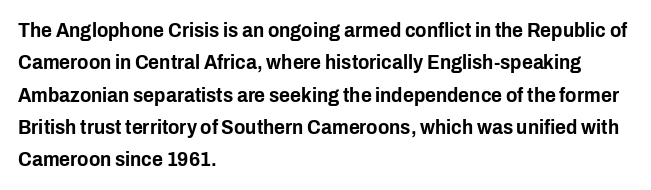
The image shows 21 px text type, upright; set left-aligned, normal line spacing (1.54x), normal letter spacing, not underlined.
